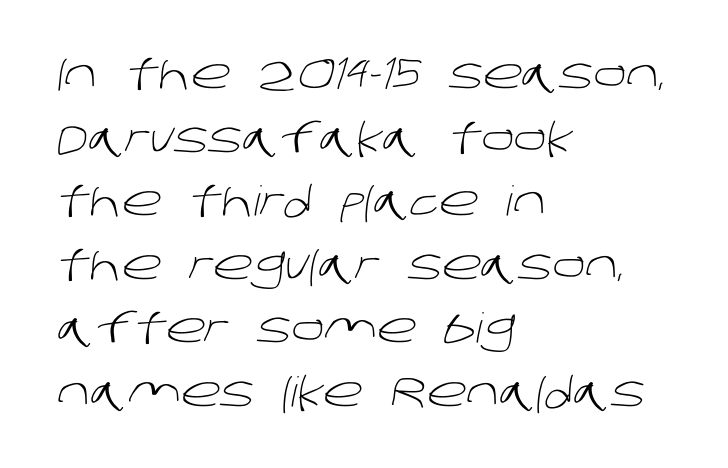
{"serif": "no", "bold": "no", "weight": "light", "width": "normal", "stroke_contrast": "low", "x_height": "large", "monospaced": "no", "underline": "no", "align": "left", "line_spacing": "normal", "line_spacing_ratio": 1.55, "letter_spacing": "normal", "letter_spacing_em": 0.0, "glyph_px": 41}
